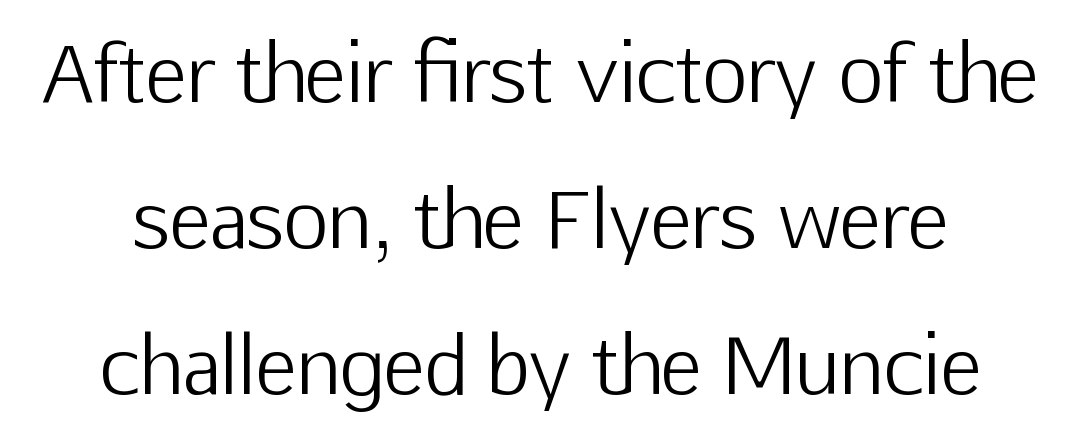
Both edges are ragged and mirror each other, which tells us the setting is centered. The axis of the letterforms is exactly vertical. The specimen omits any rule beneath the text block's lines. The tracking reads as untouched default to a designer's eye. Weight: in the light-to-regular range. Think of a printed novel: that variable character pitch is what you see here.
